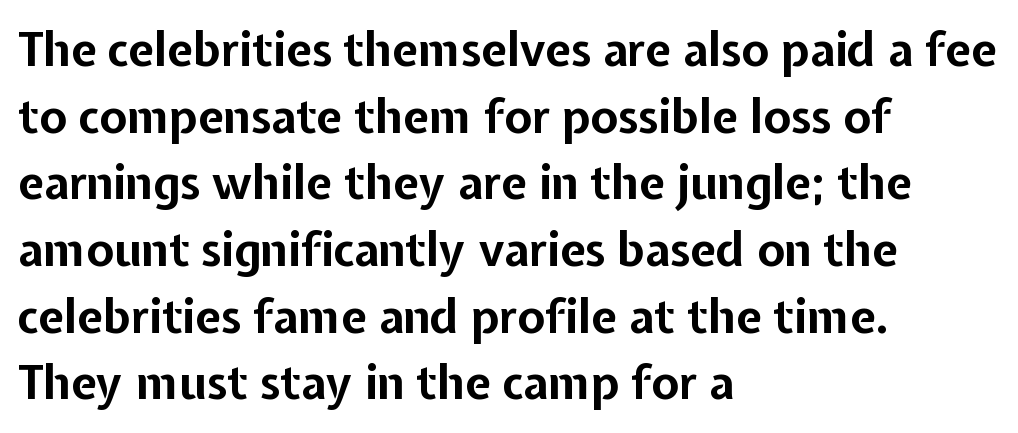
{"serif": "no", "italic": "no", "bold": "yes", "weight": "bold", "width": "normal", "stroke_contrast": "low", "x_height": "medium", "monospaced": "no", "underline": "no", "align": "left", "line_spacing": "normal", "line_spacing_ratio": 1.45, "letter_spacing": "normal", "letter_spacing_em": 0.0, "glyph_px": 46}
